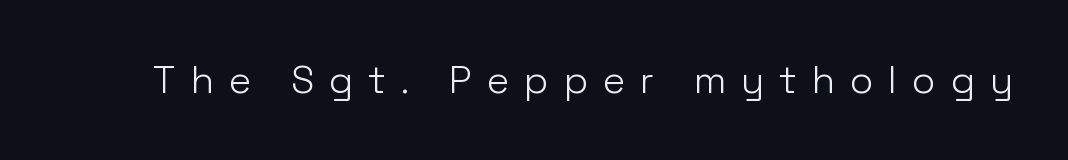
The image shows 38 px light sans-serif type, upright; set unusually wide letter spacing (+0.39 em), not underlined; low stroke contrast and a medium x-height.
